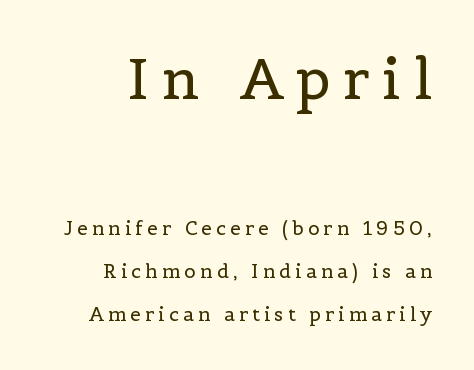
Q: Is the text bold? A: No.
Q: Is the text italic (slanted)? A: No, it is upright.
Q: Is the typeface a serif or a sans-serif typeface? A: Serif.
Q: Is the text underlined? A: No.
Q: How is the paragraph aligned? A: Right-aligned.
Q: Is the spacing between letters normal or unusually wide? A: Unusually wide.
Q: Is the spacing between lines tight, normal or loose? A: Loose.
Q: Which block of text is set in a larger size, the first (top) or the second (bottom)? A: The first (top) one.
Q: Width (condensed, normal, or wide)? A: Normal.
Q: x-height? A: Medium.
Q: Monospaced? A: No.
